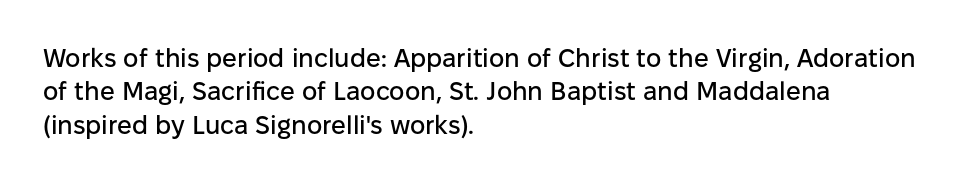
Q: Is the text italic (slanted)? A: No, it is upright.
Q: Is the text underlined? A: No.
Q: How is the paragraph aligned? A: Left-aligned.
Q: Is the spacing between letters normal or unusually wide? A: Normal.
Q: Is the spacing between lines tight, normal or loose? A: Normal.
